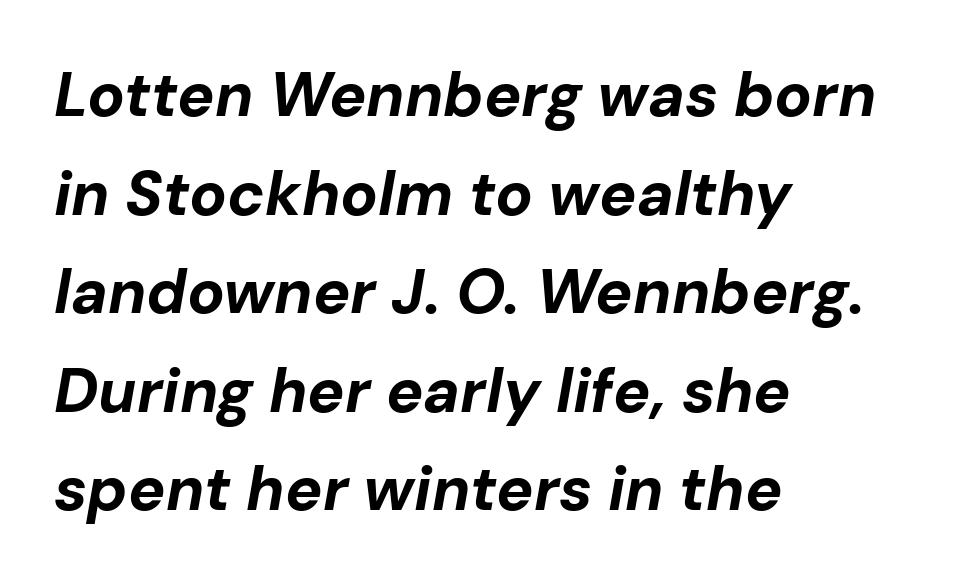
A typesetter would call this leading conventional body-copy spacing. Beneath every word, the page is bare. Typeset ragged right — the left edge is the straight one. This sample uses plain, unmodified letter spacing.
